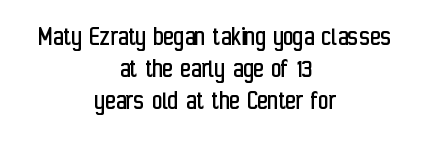
The image shows 28 px regular-weight, condensed sans-serif type, upright; set centered, tight line spacing (1.14x), normal letter spacing, not underlined; low stroke contrast and a medium x-height.
